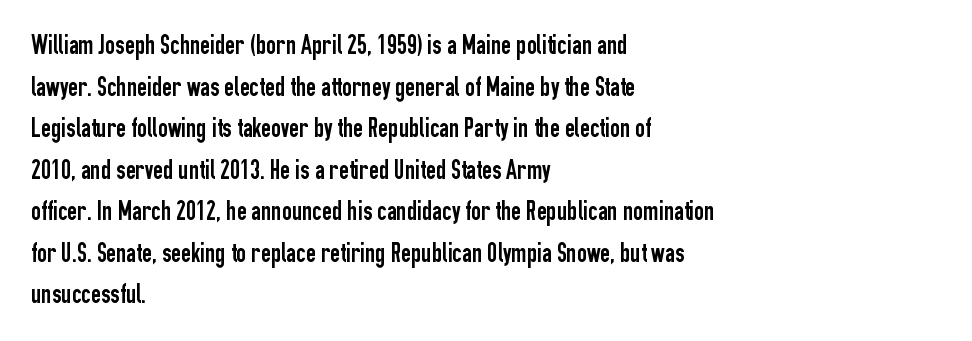
A typesetter would call this zero additional tracking. Line beginnings align vertically; line endings do not. The leading is moderate, giving the passage an even texture. No italicization has been applied; the sample stays upright. This rendering features lettering with no underline.
